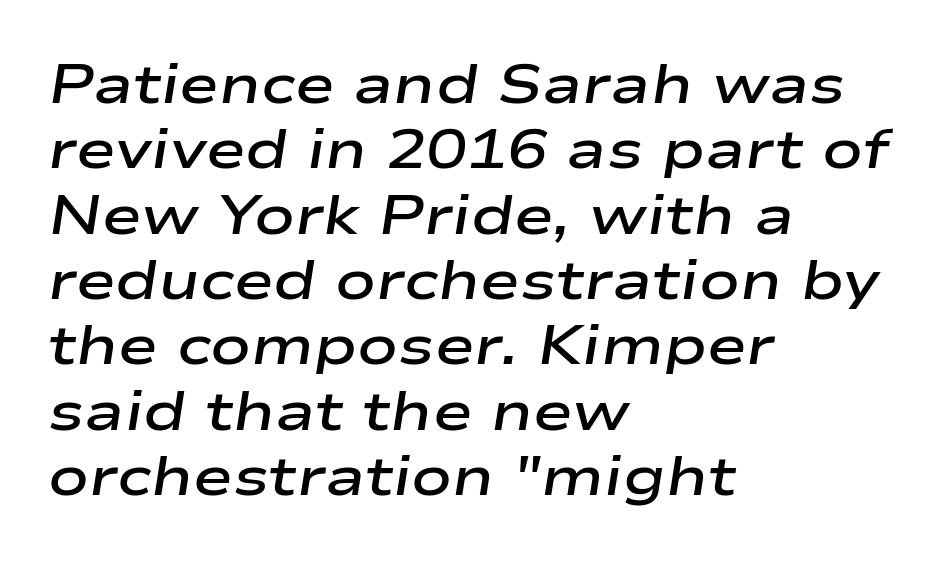
Q: Is the text bold? A: Semi-bold.
Q: Is the text italic (slanted)? A: Yes, it leans right by about 9 degrees.
Q: Is the text underlined? A: No.
Q: How is the paragraph aligned? A: Left-aligned.
Q: Is the spacing between letters normal or unusually wide? A: Normal.
Q: Width (condensed, normal, or wide)? A: Wide.
Q: Stroke contrast? A: Low.
Q: x-height? A: Medium.
Q: Monospaced? A: No.
